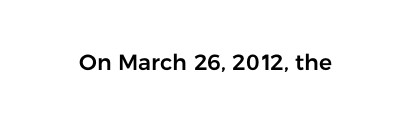
The image shows 22 px text type, upright; set normal letter spacing, not underlined.
